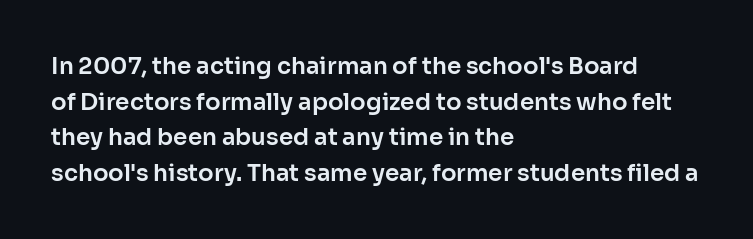
Q: Is the text italic (slanted)? A: No, it is upright.
Q: Is the text underlined? A: No.
Q: How is the paragraph aligned? A: Left-aligned.
Q: Is the spacing between letters normal or unusually wide? A: Normal.
Q: Is the spacing between lines tight, normal or loose? A: Normal.
